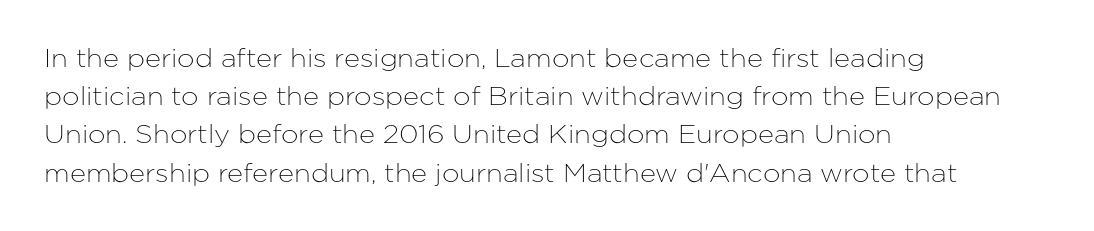
Q: Is the text italic (slanted)? A: No, it is upright.
Q: Is the text underlined? A: No.
Q: How is the paragraph aligned? A: Left-aligned.
Q: Is the spacing between letters normal or unusually wide? A: Normal.
Q: Is the spacing between lines tight, normal or loose? A: Normal.
